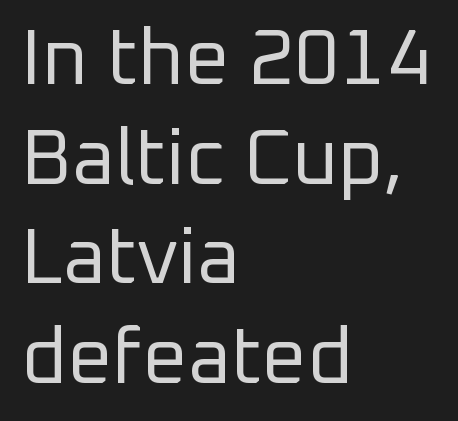
The rendering uses natural spacing where letterforms have individual widths. The text was rendered using a sans face with plain stroke endings. What's the leading like? Ordinary, nothing unusual. No chunkiness to these letters — they're not bold. This sample is left-justified, so line endings fall wherever the words run out. The type is set solid horizontally, with unmodified tracking.
